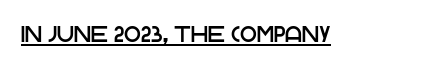
The image shows 22 px text type, upright; set normal letter spacing, underlined.
